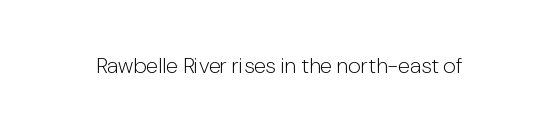
The space directly below the letters is spotless. Quick note: not italic, upright. The line texture is even and compact thanks to regular tracking. These glyphs show unthickened strokes, regular width or finer.
